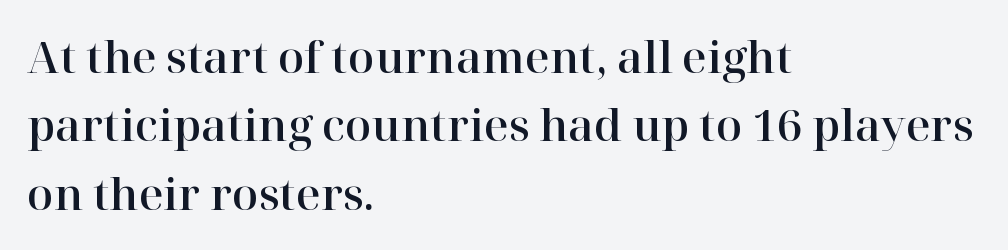
Q: Is the text italic (slanted)? A: No, it is upright.
Q: Is the typeface a serif or a sans-serif typeface? A: Serif.
Q: Is the text underlined? A: No.
Q: How is the paragraph aligned? A: Left-aligned.
Q: Is the spacing between letters normal or unusually wide? A: Normal.
Q: Is the spacing between lines tight, normal or loose? A: Normal.
Q: Width (condensed, normal, or wide)? A: Normal.
Q: Stroke contrast? A: High.
Q: x-height? A: Medium.
Q: Monospaced? A: No.
